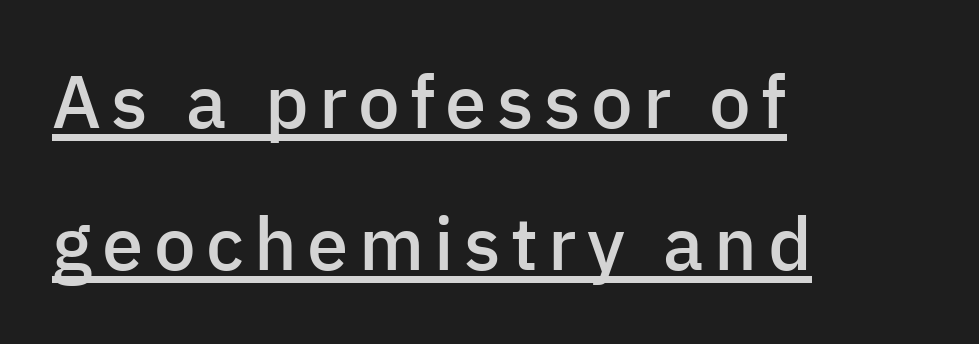
The image shows 74 px semibold sans-serif type, upright; set left-aligned, loose line spacing (1.92x), underlined; low stroke contrast and a medium x-height.
